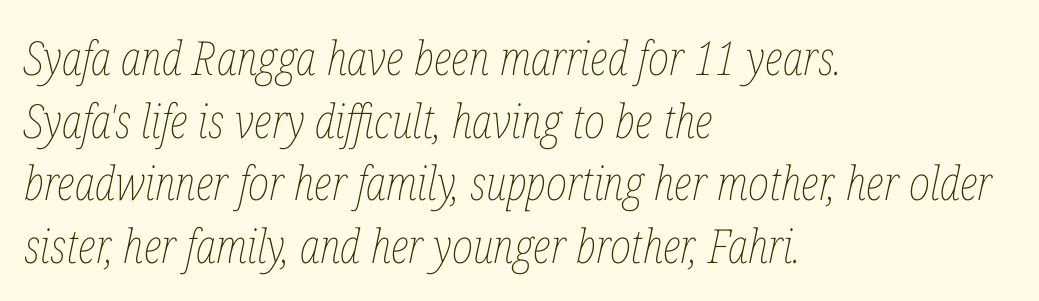
{"italic": "yes", "lean": "right", "slant_degrees": 12, "bold": "no", "weight": "thin", "width": "condensed", "stroke_contrast": "low", "x_height": "medium", "monospaced": "no", "underline": "no", "align": "left", "line_spacing": "normal", "line_spacing_ratio": 1.33, "letter_spacing": "normal", "letter_spacing_em": 0.0, "glyph_px": 47}
